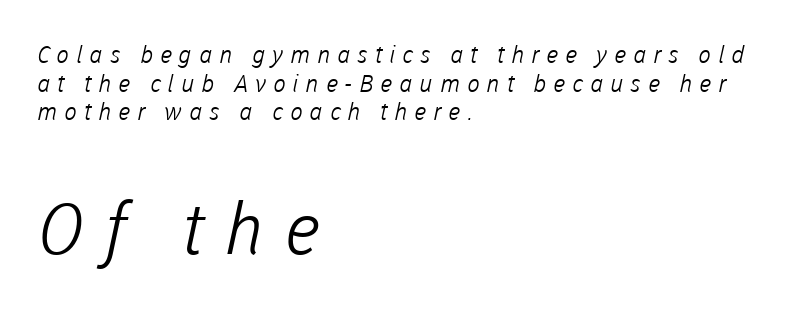
{"serif": "no", "bold": "no", "weight": "light", "width": "normal", "stroke_contrast": "low", "x_height": "medium", "monospaced": "no", "underline": "no", "align": "left", "line_spacing_ratio": 1.19, "letter_spacing": "wide", "letter_spacing_em": 0.29, "larger_block": "second", "size_ratio": 2.96, "glyph_px": 71}
